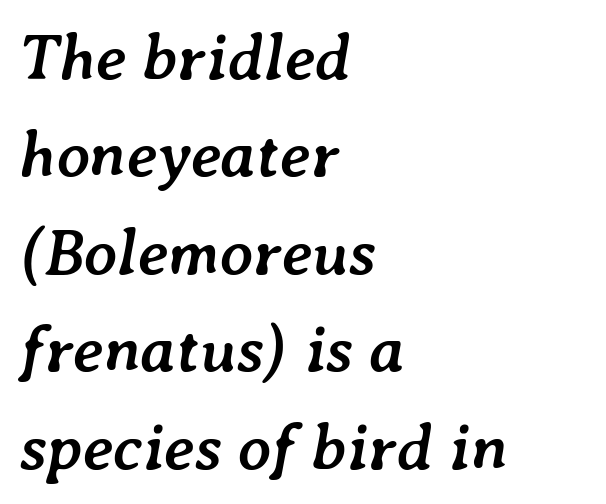
The image shows 65 px semibold type, italic (leaning right); set left-aligned, normal line spacing (1.5x), normal letter spacing, not underlined; low stroke contrast and a medium x-height.
